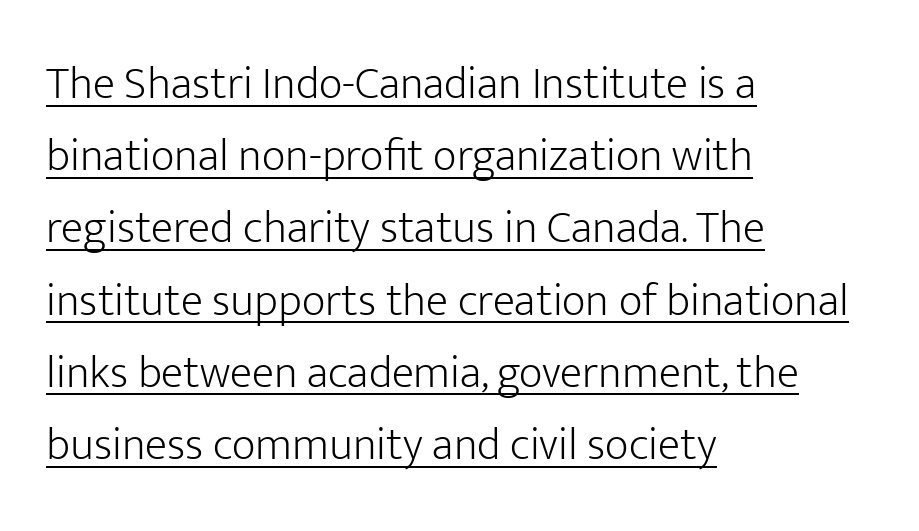
{"serif": "no", "italic": "no", "bold": "no", "weight": "light", "width": "normal", "stroke_contrast": "low", "x_height": "medium", "monospaced": "no", "underline": "yes", "align": "left", "line_spacing": "normal", "line_spacing_ratio": 1.57, "letter_spacing": "normal", "letter_spacing_em": 0.0, "glyph_px": 46}
